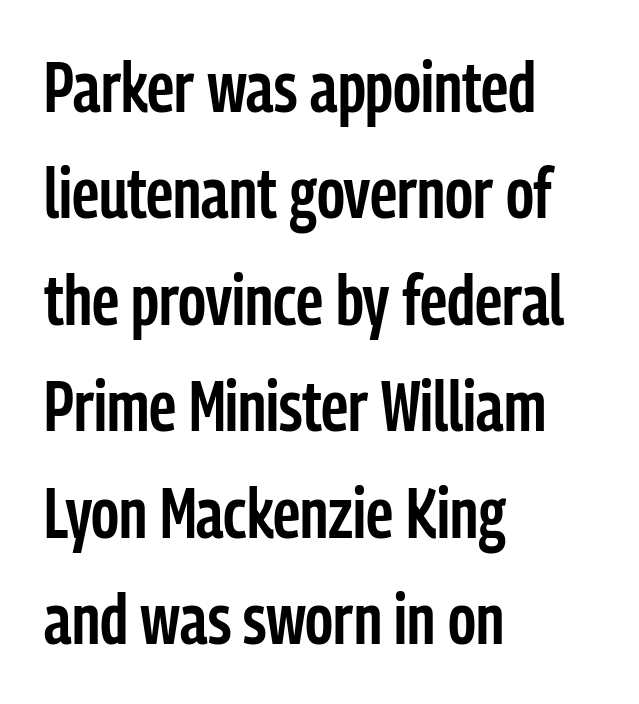
The type is set solid horizontally, with unmodified tracking. Leading: standard. Clear beneath every line of the passage. Set as a demibold, roughly 600 on the weight scale. The passage shown is typed in a proportional face where columns would drift.
